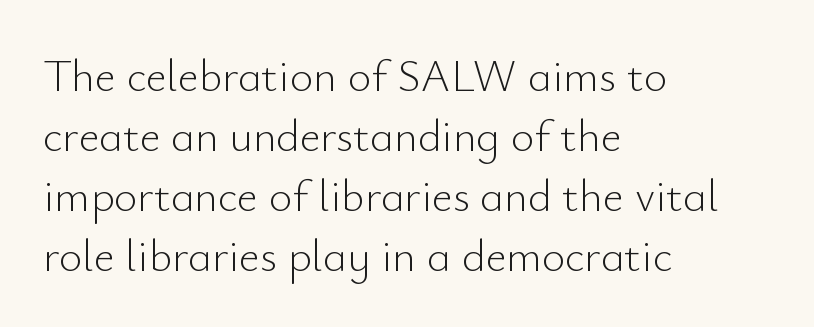
The image shows 45 px light sans-serif type, upright; set left-aligned, normal line spacing (1.33x), normal letter spacing, not underlined; low stroke contrast and a small x-height.
